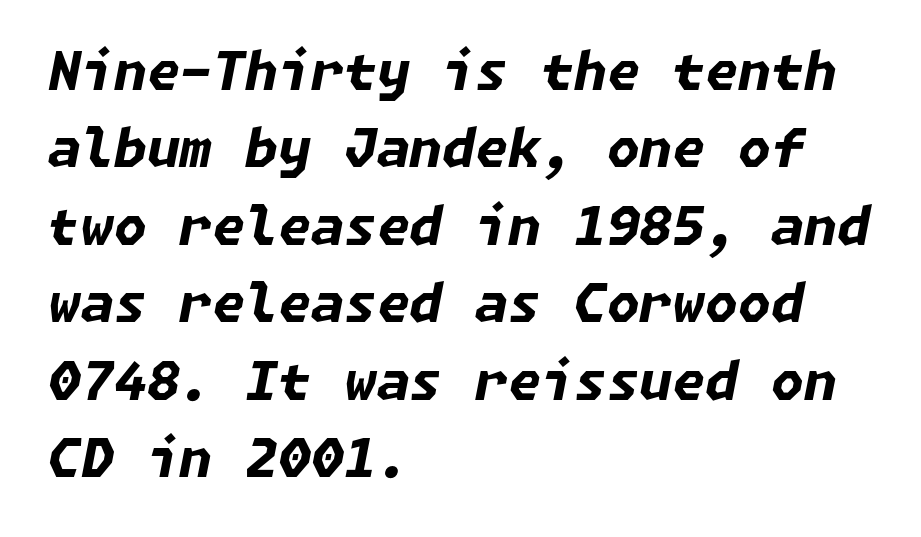
Horizontal bands of white between lines are of average thickness. The words here are not underlined. Heavy-handed strokes throughout: this text is bold. The paragraph has a hard left edge and a soft right edge. A typesetter would call this zero additional tracking.
